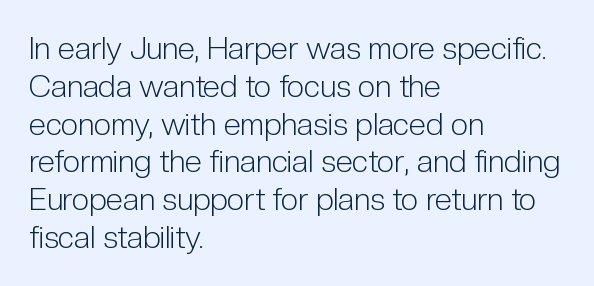
{"serif": "no", "italic": "no", "bold": "no", "weight": "light", "width": "condensed", "stroke_contrast": "low", "x_height": "medium", "monospaced": "no", "underline": "no", "align": "left", "line_spacing_ratio": 1.22, "letter_spacing": "normal", "letter_spacing_em": 0.0, "glyph_px": 31}
